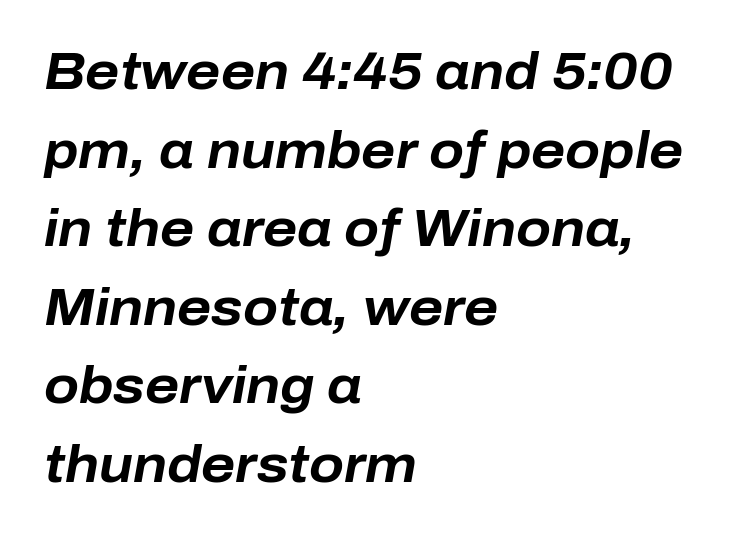
The image shows 51 px bold type, italic (leaning right); set left-aligned, normal line spacing (1.54x), normal letter spacing, not underlined; low stroke contrast and a medium x-height.
